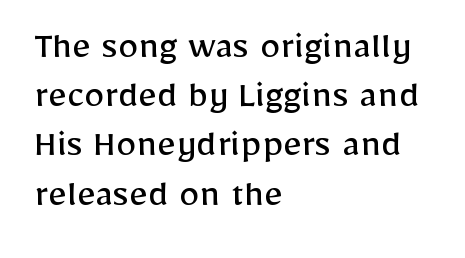
Weight: regular or lighter. These lines are set flush left with a ragged right edge. Check under the words: just untouched page. Upright lettering throughout. Character widths vary here, with narrow letters taking less room than wide ones. Does extra space separate the letters? No, they use regular spacing.
